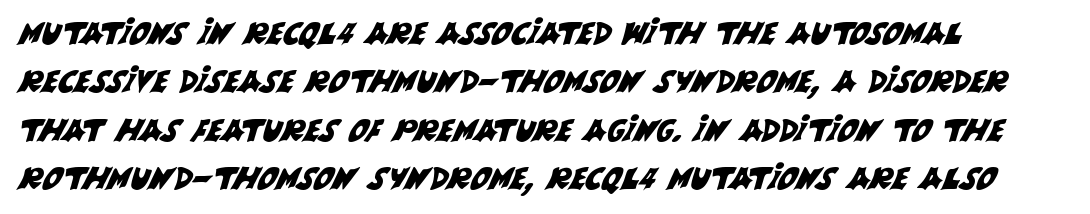
Q: Is the typeface a serif or a sans-serif typeface? A: Sans-serif.
Q: Is the text underlined? A: No.
Q: How is the paragraph aligned? A: Left-aligned.
Q: Is the spacing between letters normal or unusually wide? A: Normal.
Q: Is the spacing between lines tight, normal or loose? A: Normal.
Q: Width (condensed, normal, or wide)? A: Normal.
Q: Stroke contrast? A: Medium.
Q: x-height? A: Large.
Q: Monospaced? A: No.
